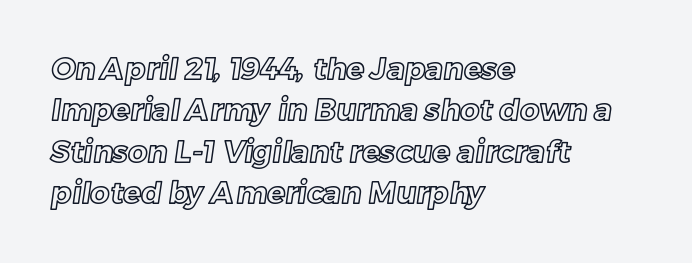
The image shows 30 px text type; set left-aligned, normal line spacing (1.38x), normal letter spacing, not underlined; a medium x-height.
